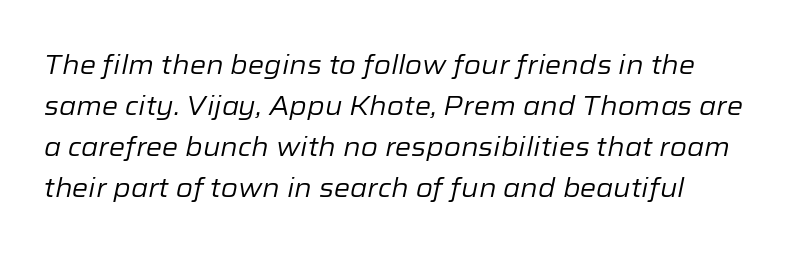
{"italic": "yes", "lean": "right", "slant_degrees": 12, "bold": "no", "underline": "no", "line_spacing": "normal", "line_spacing_ratio": 1.58, "letter_spacing": "normal", "letter_spacing_em": 0.0, "glyph_px": 26}
